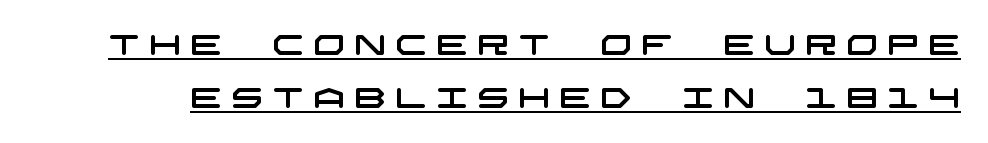
Whoever set this chose breathing room over compactness in the vertical rhythm. Each letter's strokes conclude bluntly, with no projecting serifs. The lettering is marked with a stroke running underneath it. Each word looks stretched out because of the extra space between its letters.
